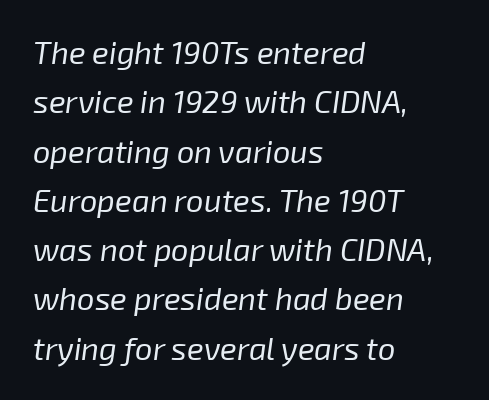
A clean baseline with only descenders dipping below it. Nobody touched the tracking dial on this one. Looks like regular typesetting: each glyph gets only the width it needs. Compared with a typical body face, this is equally light or lighter still.
